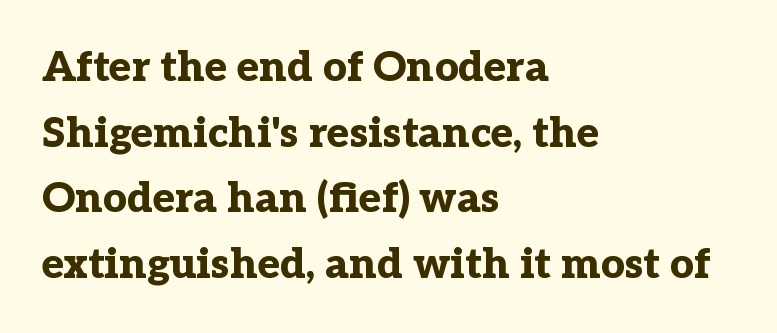
Q: Is the text bold? A: Yes.
Q: Is the text italic (slanted)? A: No, it is upright.
Q: Is the typeface a serif or a sans-serif typeface? A: Serif.
Q: Is the text underlined? A: No.
Q: How is the paragraph aligned? A: Left-aligned.
Q: Is the spacing between letters normal or unusually wide? A: Normal.
Q: Is the spacing between lines tight, normal or loose? A: Normal.
Q: Width (condensed, normal, or wide)? A: Normal.
Q: Stroke contrast? A: Low.
Q: x-height? A: Medium.
Q: Monospaced? A: No.
